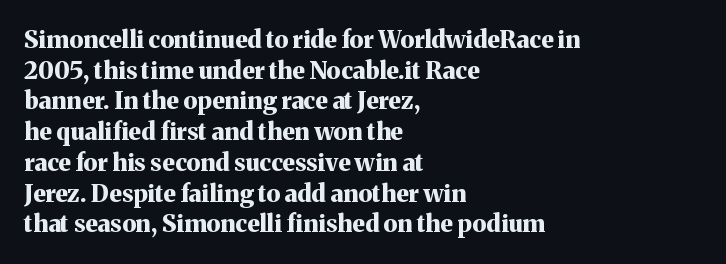
The image shows 24 px bold type, upright; set left-aligned, normal line spacing (1.28x), normal letter spacing, not underlined.
